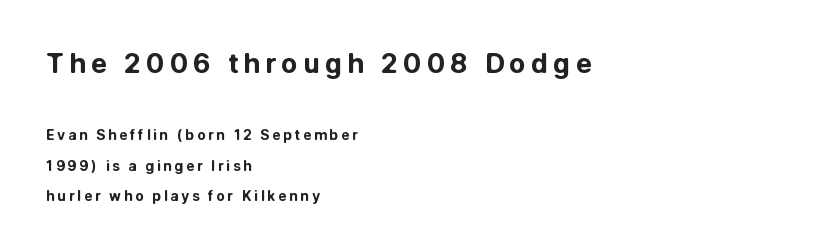
The image shows 27 px bold type, upright; set left-aligned, loose line spacing (2.18x), not underlined; the first (top) block is 1.93x larger.
